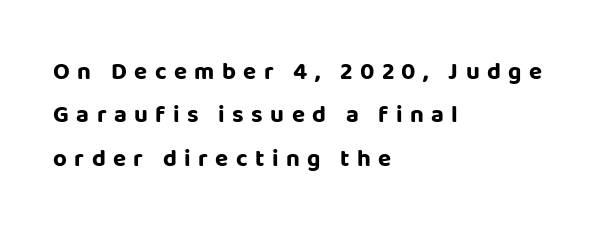
Q: Is the text bold? A: Yes.
Q: Is the text italic (slanted)? A: No, it is upright.
Q: Is the text underlined? A: No.
Q: How is the paragraph aligned? A: Left-aligned.
Q: Is the spacing between letters normal or unusually wide? A: Unusually wide.
